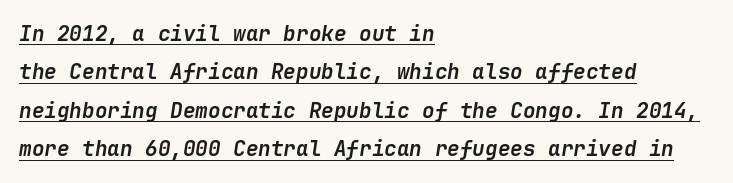
How heavy is the stroke? Heavy — this is a bold. Characters follow at the spacing the type designer built in. The face used here appears with an underline applied. The lines in this sample share a left origin and differ only in where they stop. The rendering applies a slant to the glyphs.
